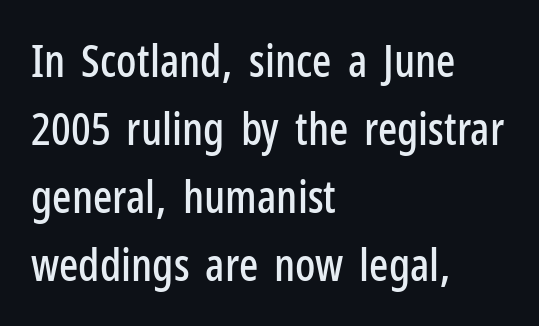
The image shows 45 px condensed sans-serif type, upright; set left-aligned, normal line spacing (1.51x), normal letter spacing, not underlined; low stroke contrast and a medium x-height.
